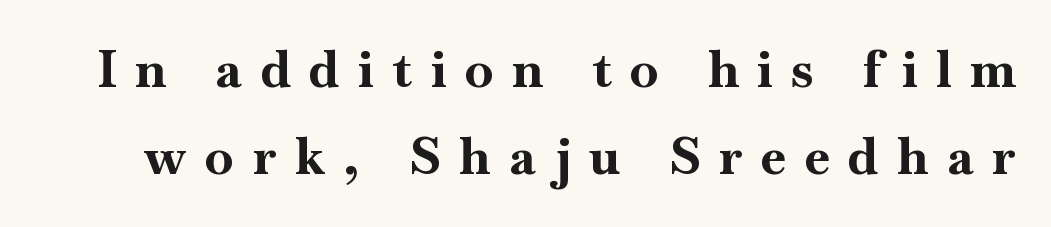
{"serif": "yes", "italic": "no", "bold": "yes", "weight": "bold", "width": "normal", "stroke_contrast": "high", "x_height": "small", "monospaced": "no", "underline": "no", "line_spacing_ratio": 1.71, "letter_spacing": "wide", "letter_spacing_em": 0.37, "glyph_px": 51}
